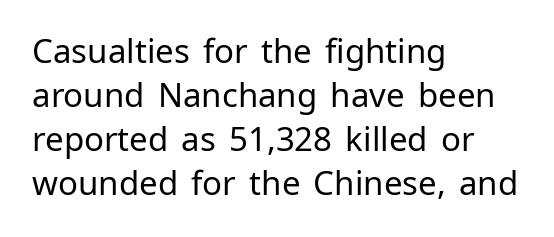
The image shows 33 px regular-weight sans-serif type, upright; set left-aligned, normal line spacing (1.33x), normal letter spacing, not underlined; low stroke contrast and a medium x-height.
